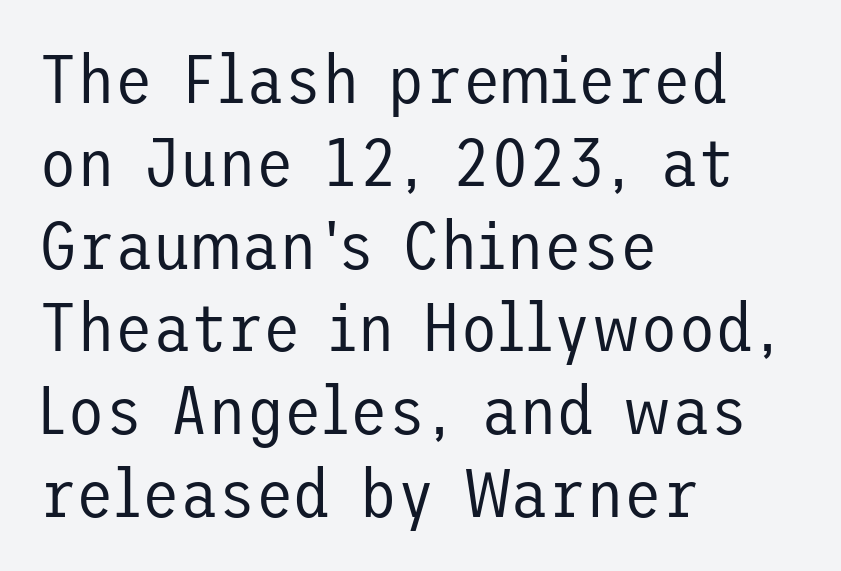
{"serif": "no", "italic": "no", "bold": "no", "weight": "regular", "width": "normal", "stroke_contrast": "low", "x_height": "medium", "underline": "no", "align": "left", "line_spacing_ratio": 1.2, "letter_spacing": "normal", "letter_spacing_em": 0.0, "glyph_px": 69}
